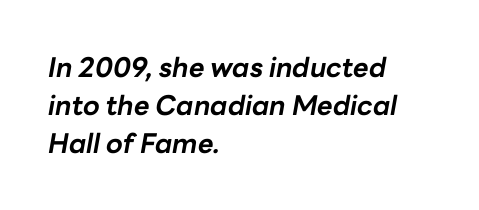
Compared with ordinary roman type, these characters are visibly tilted. The typesetter chose a ragged-right arrangement here. Baseline-to-baseline distance is the conventional proportion of letter height. A full-strength bold gives these letters their thick strokes.
